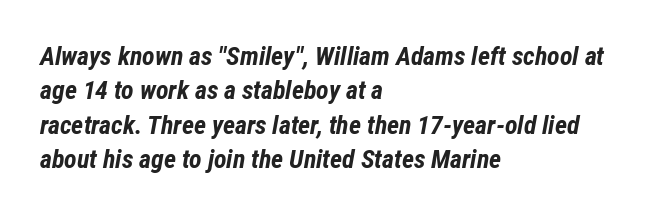
Q: Is the text bold? A: Yes.
Q: Is the text italic (slanted)? A: Yes, it leans right by about 12 degrees.
Q: Is the text underlined? A: No.
Q: How is the paragraph aligned? A: Left-aligned.
Q: Is the spacing between letters normal or unusually wide? A: Normal.
Q: Is the spacing between lines tight, normal or loose? A: Normal.
